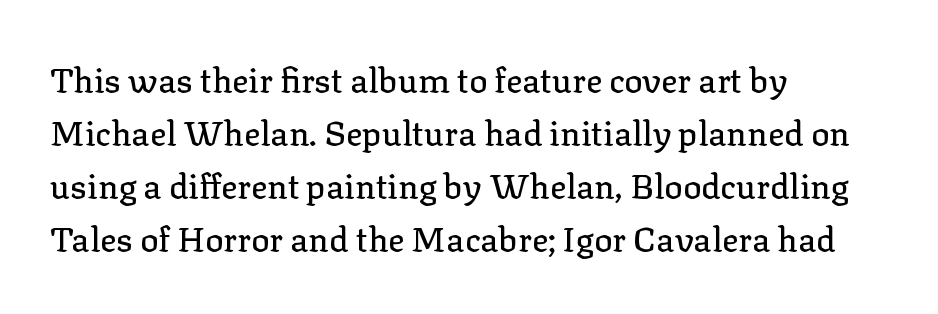
Q: Is the text italic (slanted)? A: No, it is upright.
Q: Is the typeface a serif or a sans-serif typeface? A: Serif.
Q: Is the text underlined? A: No.
Q: How is the paragraph aligned? A: Left-aligned.
Q: Is the spacing between letters normal or unusually wide? A: Normal.
Q: Is the spacing between lines tight, normal or loose? A: Normal.
Q: Width (condensed, normal, or wide)? A: Normal.
Q: Stroke contrast? A: Low.
Q: x-height? A: Medium.
Q: Monospaced? A: No.
